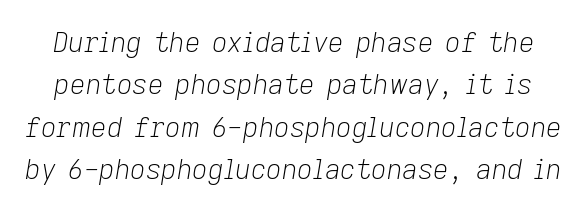
{"italic": "yes", "lean": "right", "slant_degrees": 9, "bold": "no", "underline": "no", "line_spacing": "normal", "line_spacing_ratio": 1.57, "letter_spacing": "normal", "letter_spacing_em": 0.0, "glyph_px": 27}
